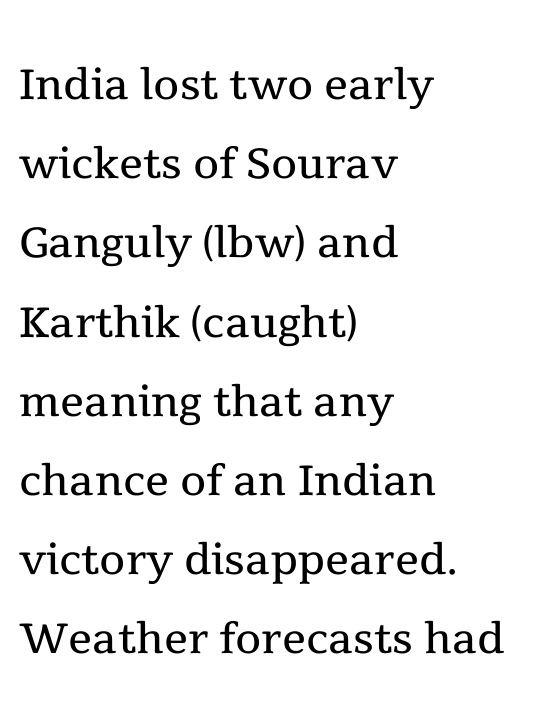
Only glyphs here, with clear space below each row. Notice how the stems are strictly vertical — no italics here. Horizontal bands of white between lines are of average thickness. Here the designer chose a conventional face with non-uniform glyph widths.
